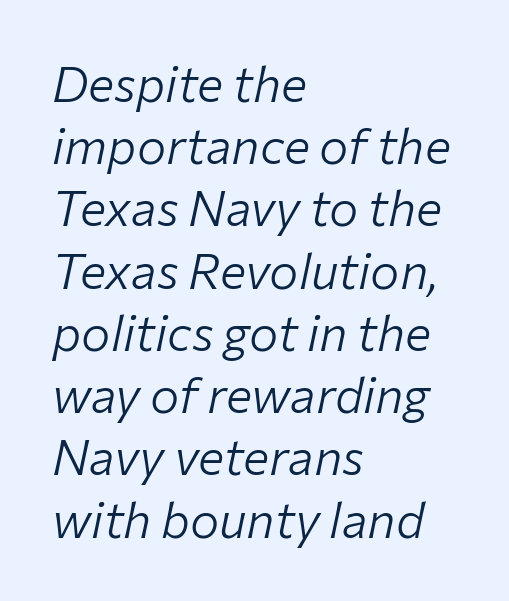
The image shows 49 px light type, italic (leaning right); set left-aligned, normal line spacing (1.27x), normal letter spacing, not underlined; low stroke contrast and a medium x-height.
